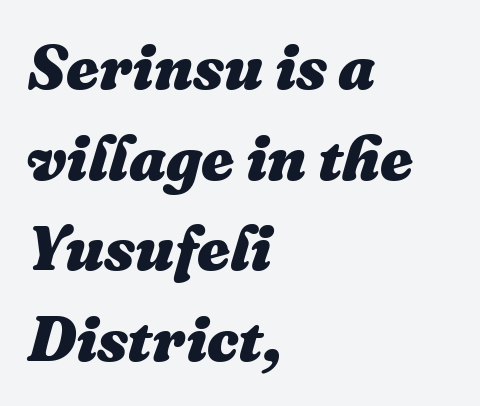
The gap between lines stays unmarked. The vertical gap from one line to the next is medium. Every letter is thick-stroked: bold, no question. Yep, that's italic — everything's leaning. Horizontal alignment here is leftward, the default for most running prose. These lines are rendered in a variable-pitch font.
